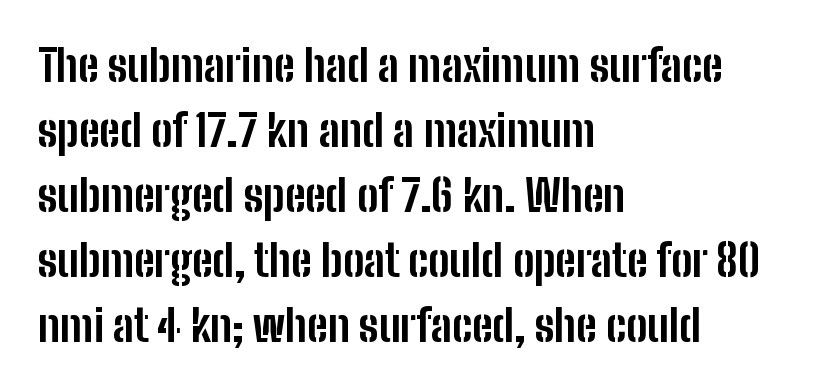
The image shows 44 px bold, condensed sans-serif type, upright; set left-aligned, normal line spacing (1.48x), normal letter spacing, not underlined; low stroke contrast and a medium x-height.
